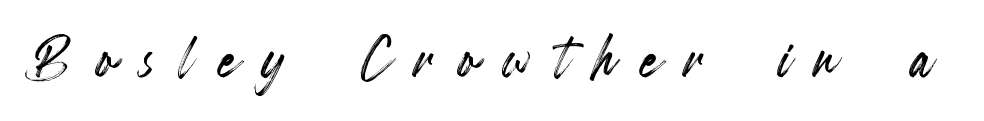
{"width": "condensed", "x_height": "small", "monospaced": "no", "underline": "no", "letter_spacing": "wide", "letter_spacing_em": 0.33, "glyph_px": 76}
